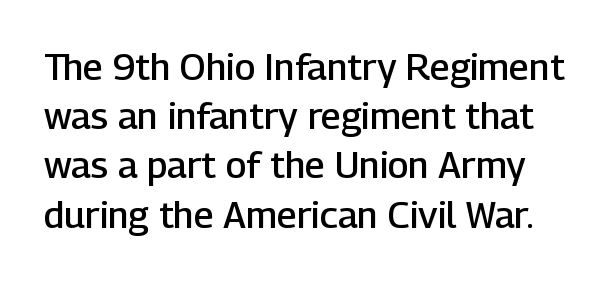
The image shows 37 px semibold sans-serif type, upright; set normal line spacing (1.33x), normal letter spacing, not underlined; low stroke contrast and a medium x-height.
